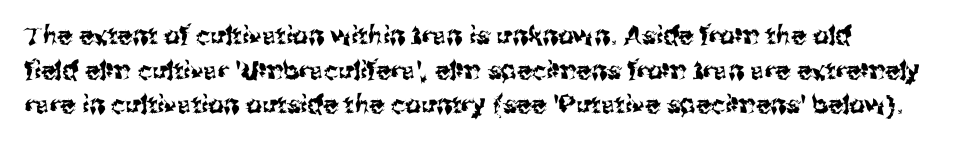
Italic? Not at all — the glyphs are vertical. Short note: letters normally spaced. Does the leading feel generous? No, just average. The glyphs are unaccompanied by any horizontal stroke below them.
